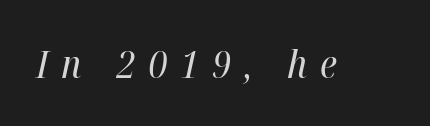
Q: Is the text bold? A: No.
Q: Is the text italic (slanted)? A: Yes, it leans right by about 12 degrees.
Q: Is the text underlined? A: No.
Q: Is the spacing between letters normal or unusually wide? A: Unusually wide.
Q: Width (condensed, normal, or wide)? A: Condensed.
Q: Stroke contrast? A: High.
Q: x-height? A: Medium.
Q: Monospaced? A: No.
